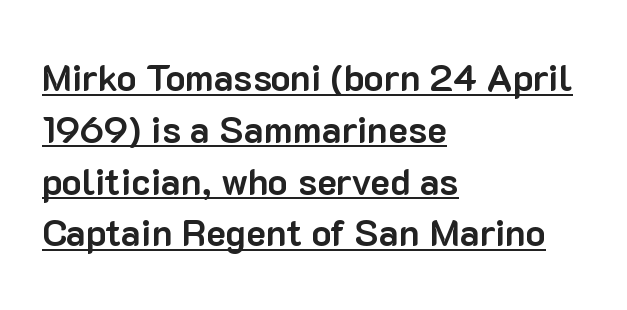
The image shows 37 px bold sans-serif type, upright; set left-aligned, normal line spacing (1.4x), normal letter spacing, underlined; low stroke contrast and a medium x-height.
